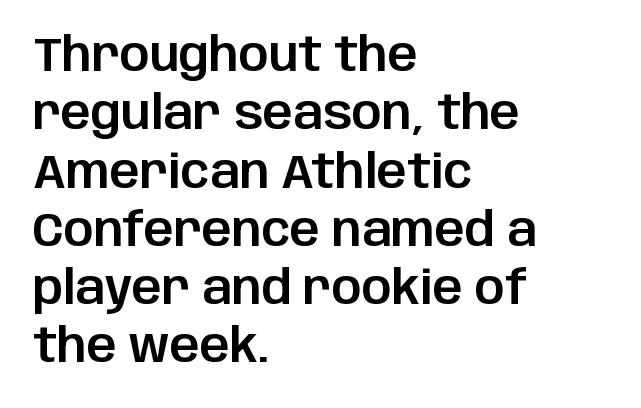
The image shows 47 px sans-serif type, upright; set left-aligned, line spacing 1.24x, normal letter spacing, not underlined; low stroke contrast and a large x-height.
